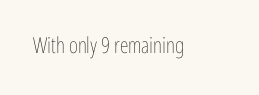
The image shows 22 px text type, upright; set normal letter spacing, not underlined.
